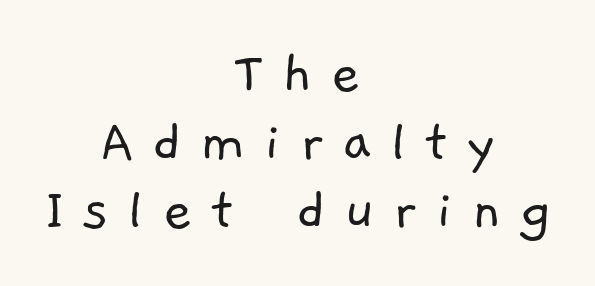
The image shows 63 px light sans-serif type; set centered, tight line spacing (1.09x), unusually wide letter spacing (+0.29 em), not underlined; low stroke contrast and a medium x-height.
